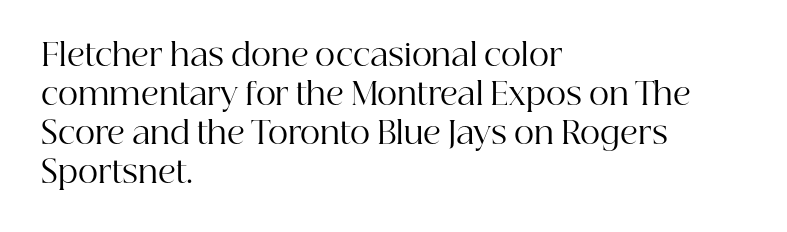
Do the characters align in a grid? No, the font is proportional. One-word summary of the alignment: left. Clear beneath every line of the passage. The specimen reads as upright at a glance. The face used here is rendered with its standard letterfit. The face used here is seriffed, in the tradition of book romans.
